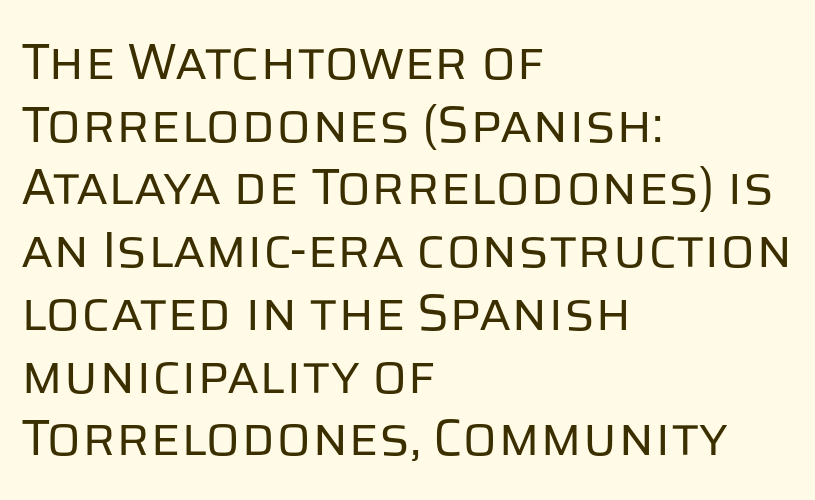
{"serif": "no", "italic": "no", "bold": "no", "weight": "regular", "width": "normal", "stroke_contrast": "low", "x_height": "large", "monospaced": "no", "underline": "no", "align": "left", "line_spacing_ratio": 1.23, "letter_spacing": "normal", "letter_spacing_em": 0.0, "glyph_px": 51}
